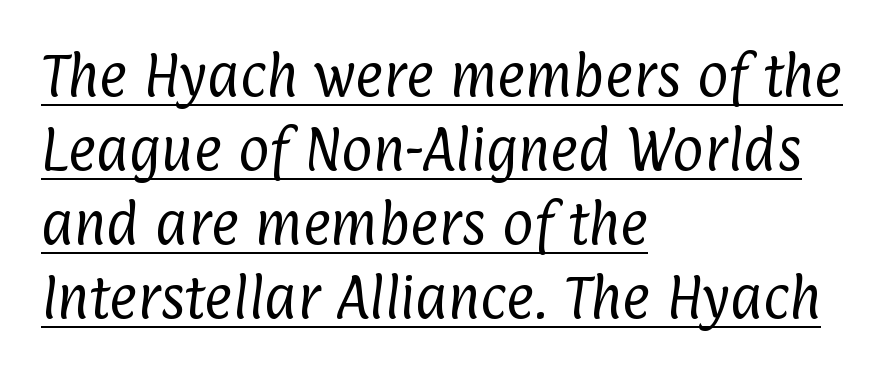
Q: Is the text bold? A: No.
Q: Is the typeface a serif or a sans-serif typeface? A: Sans-serif.
Q: Is the text underlined? A: Yes.
Q: How is the paragraph aligned? A: Left-aligned.
Q: Is the spacing between letters normal or unusually wide? A: Normal.
Q: Is the spacing between lines tight, normal or loose? A: Normal.
Q: Width (condensed, normal, or wide)? A: Condensed.
Q: Stroke contrast? A: Low.
Q: x-height? A: Medium.
Q: Monospaced? A: No.
